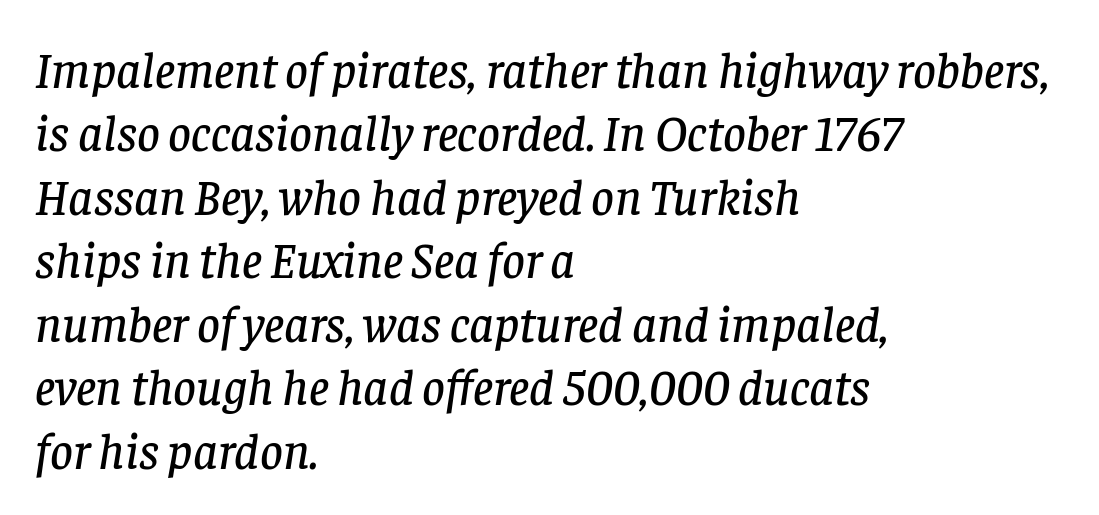
The passage shown leans; its letterforms are oblique. This rendering uses left alignment, leaving the right contour irregular. Evenly set lines give the paragraph a standard silhouette. Is the letter spacing exaggerated? No — it looks like the ordinary default. The rendering uses natural spacing where letterforms have individual widths.
